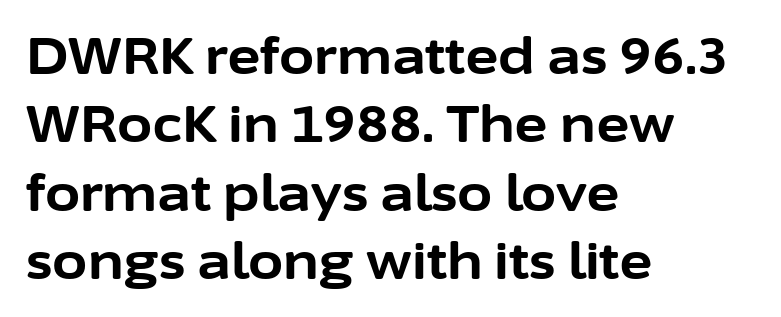
Q: Is the text bold? A: Yes.
Q: Is the text italic (slanted)? A: No, it is upright.
Q: Is the typeface a serif or a sans-serif typeface? A: Sans-serif.
Q: Is the text underlined? A: No.
Q: How is the paragraph aligned? A: Left-aligned.
Q: Is the spacing between letters normal or unusually wide? A: Normal.
Q: Is the spacing between lines tight, normal or loose? A: Normal.
Q: Width (condensed, normal, or wide)? A: Normal.
Q: Stroke contrast? A: Low.
Q: x-height? A: Medium.
Q: Monospaced? A: No.
